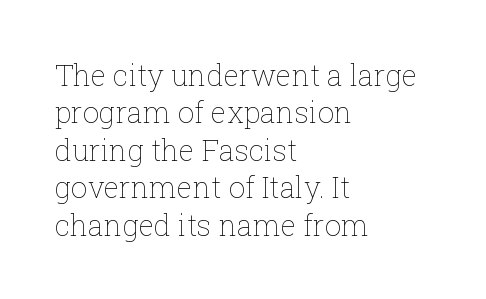
Tracking here is standard; glyphs follow each other at the usual distance. The face used here is proportionally spaced, like ordinary book or web type. Posture: straight, roman, zero tilt. Weight: regular or lighter. Casual observation: everything's shoved over to the left.
